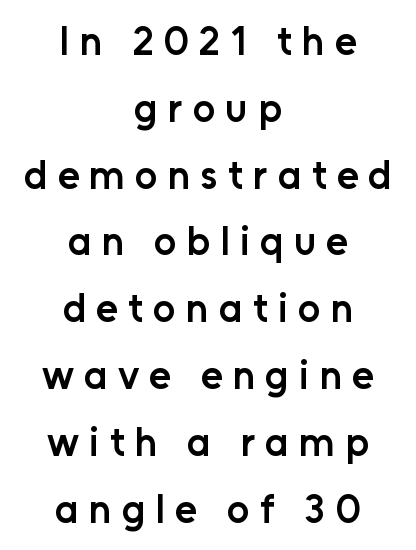
The zone under the glyphs is completely vacant. Vertical spacing — default. Spacing verdict: proportional, widths tailored to each character. Does the copy run flush right? No — it is centered line by line.
